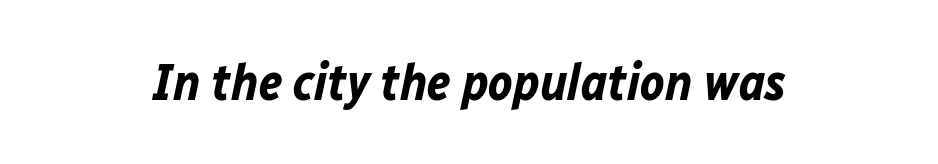
Think of a printed novel: that variable character pitch is what you see here. Designer's note — italics engaged. Quick note: underline off. The rendering keeps characters at their native spacing. Summary of weight: heavy, a full bold.
